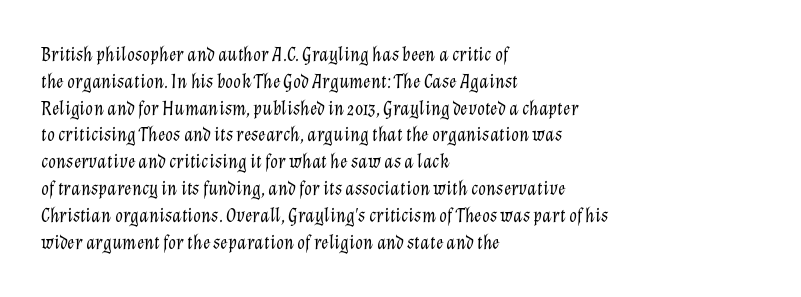
Words float on clear page, feet unadorned. Short note: letters normally spaced. This sample uses an oblique cut, with every glyph tilted off the vertical. Stroke thickness stays within the range of a standard reading face or lighter.
